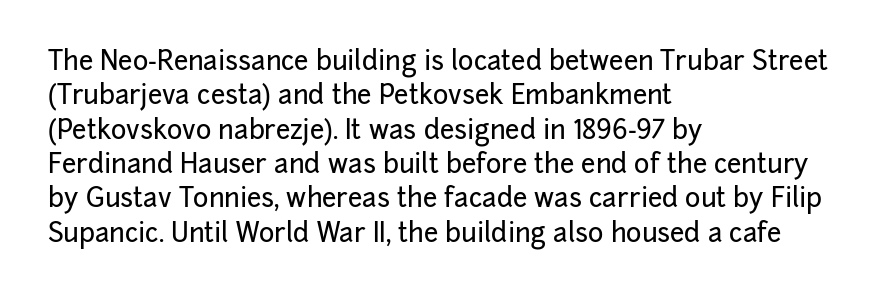
{"italic": "no", "underline": "no", "align": "left", "line_spacing": "normal", "line_spacing_ratio": 1.32, "letter_spacing": "normal", "letter_spacing_em": 0.0, "glyph_px": 26}
